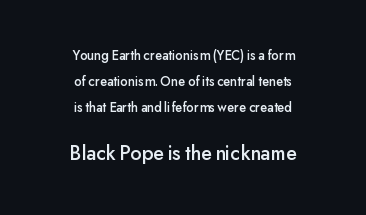
Q: Is the text italic (slanted)? A: No, it is upright.
Q: Is the text underlined? A: No.
Q: How is the paragraph aligned? A: Centered.
Q: Is the spacing between letters normal or unusually wide? A: Normal.
Q: Which block of text is set in a larger size, the first (top) or the second (bottom)? A: The second (bottom) one.
